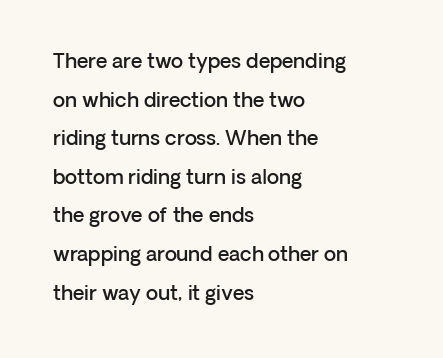
Leading is clearly above the norm, producing a sparse column. The specimen omits any rule beneath the text block's lines. Reading down the block, your eye returns to a fixed left position each line. Is there any slant? The stems are plumb. Spacing between characters is what you'd get straight out of the box. Weight: semibold (demi).
